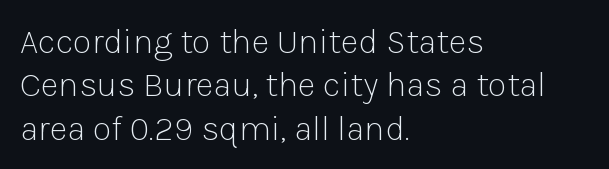
Q: Is the text bold? A: No.
Q: Is the text italic (slanted)? A: No, it is upright.
Q: Is the typeface a serif or a sans-serif typeface? A: Sans-serif.
Q: Is the text underlined? A: No.
Q: How is the paragraph aligned? A: Left-aligned.
Q: Is the spacing between letters normal or unusually wide? A: Normal.
Q: Width (condensed, normal, or wide)? A: Normal.
Q: Stroke contrast? A: Low.
Q: x-height? A: Medium.
Q: Monospaced? A: No.
